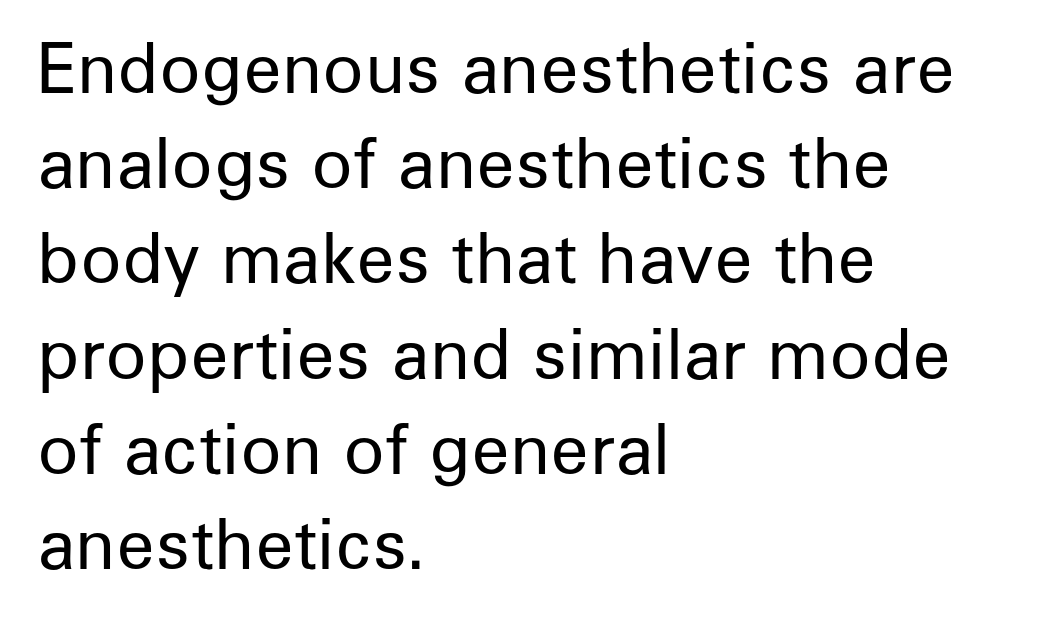
The image shows 68 px regular-weight sans-serif type, upright; set left-aligned, normal line spacing (1.4x), normal letter spacing, not underlined; low stroke contrast and a medium x-height.
